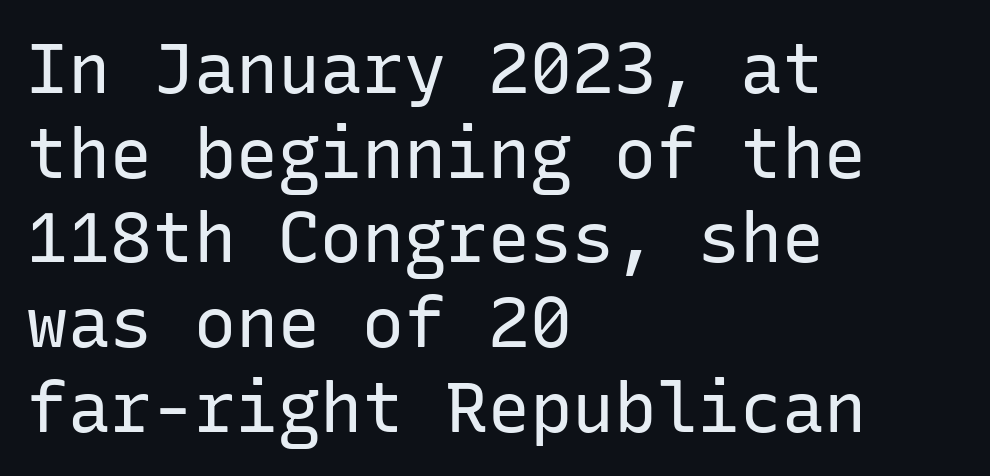
The image shows 70 px regular-weight sans-serif type, upright, monospaced; set left-aligned, line spacing 1.21x, normal letter spacing, not underlined; low stroke contrast and a medium x-height.
